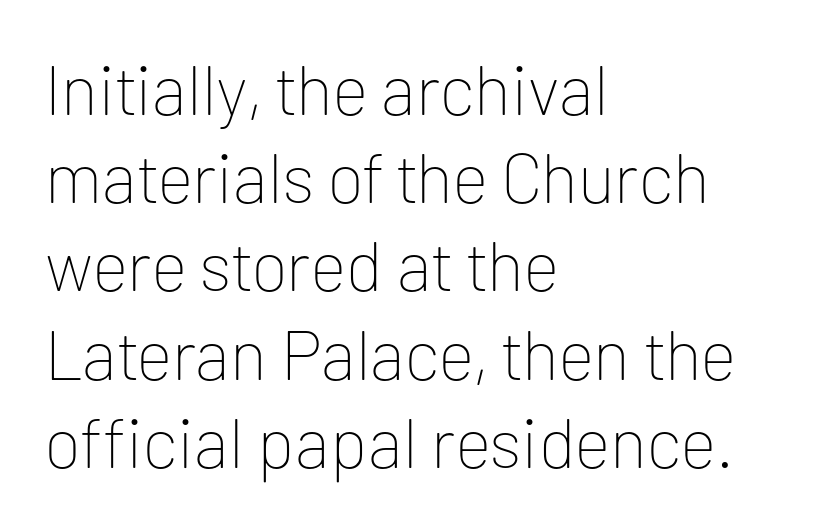
The image shows 70 px thin sans-serif type, upright; set left-aligned, normal line spacing (1.26x), normal letter spacing, not underlined; low stroke contrast and a medium x-height.
